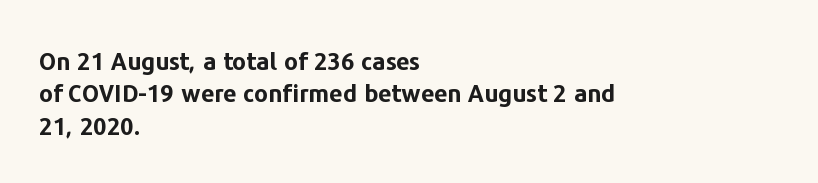
Q: Is the text bold? A: Yes.
Q: Is the text italic (slanted)? A: No, it is upright.
Q: Is the text underlined? A: No.
Q: How is the paragraph aligned? A: Left-aligned.
Q: Is the spacing between letters normal or unusually wide? A: Normal.
Q: Is the spacing between lines tight, normal or loose? A: Normal.
